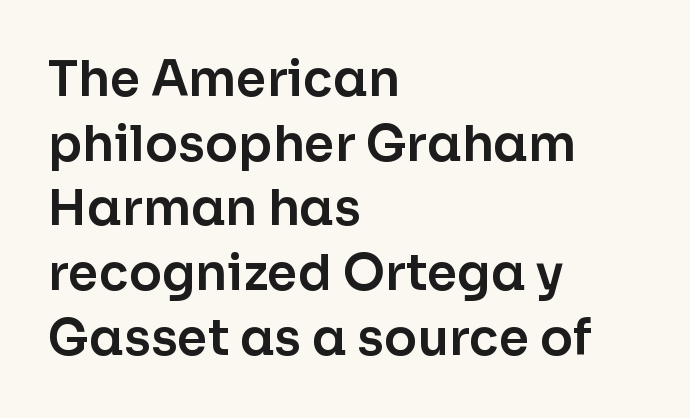
Q: Is the text italic (slanted)? A: No, it is upright.
Q: Is the typeface a serif or a sans-serif typeface? A: Sans-serif.
Q: Is the text underlined? A: No.
Q: How is the paragraph aligned? A: Left-aligned.
Q: Is the spacing between letters normal or unusually wide? A: Normal.
Q: Is the spacing between lines tight, normal or loose? A: Normal.
Q: Width (condensed, normal, or wide)? A: Normal.
Q: Stroke contrast? A: Low.
Q: x-height? A: Medium.
Q: Monospaced? A: No.
